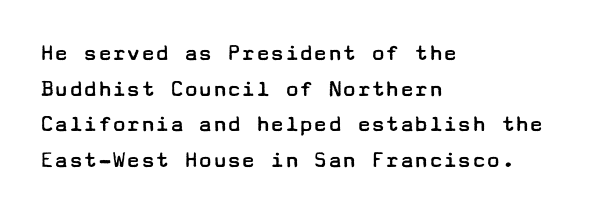
The image shows 24 px text type, upright; set left-aligned, normal line spacing (1.48x), normal letter spacing, not underlined.
